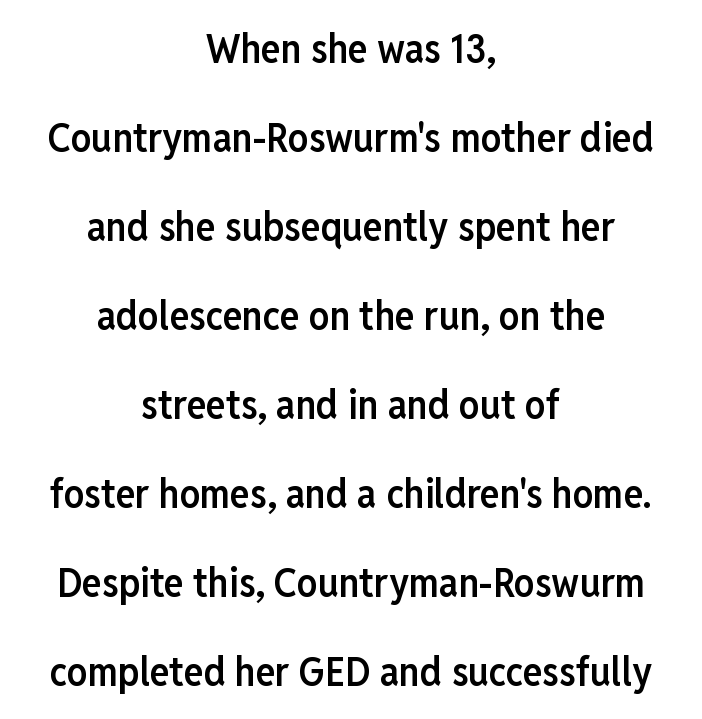
The font family rendered here belongs to the sans-serif group. In terms of posture, this sample is upright. Check under the words: just untouched page. The vertical gap from one line to the next is large. Bold? Not quite — semibold, heavier than regular but stopping short. Default kerning and tracking; the words read as compact shapes.
